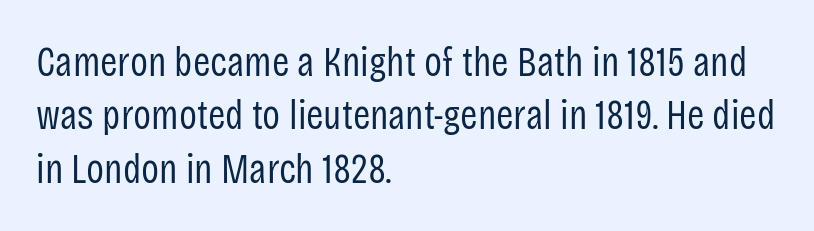
Q: Is the text bold? A: No.
Q: Is the text italic (slanted)? A: No, it is upright.
Q: Is the typeface a serif or a sans-serif typeface? A: Sans-serif.
Q: Is the text underlined? A: No.
Q: How is the paragraph aligned? A: Left-aligned.
Q: Is the spacing between letters normal or unusually wide? A: Normal.
Q: Is the spacing between lines tight, normal or loose? A: Normal.
Q: Width (condensed, normal, or wide)? A: Condensed.
Q: Stroke contrast? A: Low.
Q: x-height? A: Large.
Q: Monospaced? A: No.
